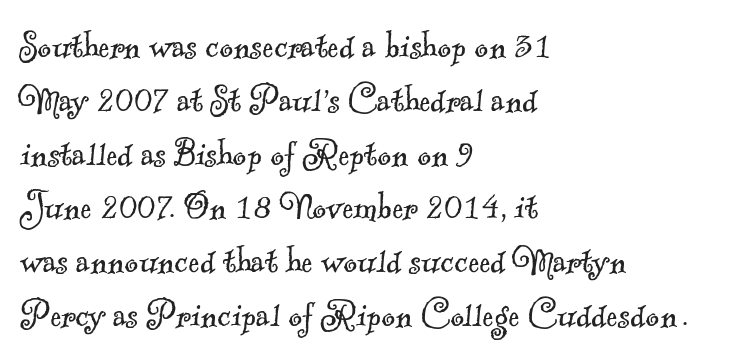
The image shows 42 px light serif type; set left-aligned, normal line spacing (1.28x), normal letter spacing, not underlined; a small x-height.
